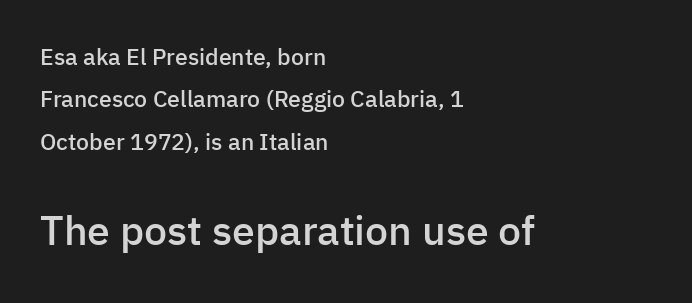
The image shows 41 px semibold sans-serif type, upright; set left-aligned, line spacing 1.84x, normal letter spacing, not underlined; the second (bottom) block is 1.78x larger; low stroke contrast and a medium x-height.
